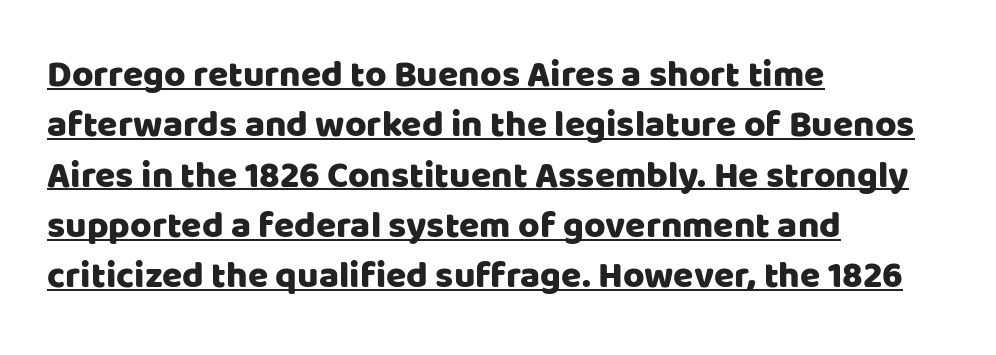
Q: Is the text italic (slanted)? A: No, it is upright.
Q: Is the typeface a serif or a sans-serif typeface? A: Sans-serif.
Q: Is the text underlined? A: Yes.
Q: How is the paragraph aligned? A: Left-aligned.
Q: Is the spacing between letters normal or unusually wide? A: Normal.
Q: Is the spacing between lines tight, normal or loose? A: Normal.
Q: Width (condensed, normal, or wide)? A: Normal.
Q: Stroke contrast? A: Low.
Q: x-height? A: Large.
Q: Monospaced? A: No.
